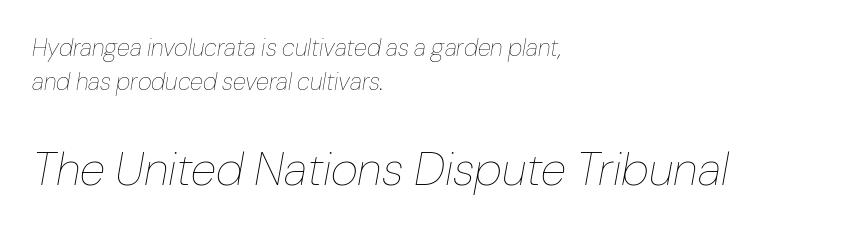
Q: Is the text bold? A: No.
Q: Is the text italic (slanted)? A: Yes, it leans right by about 10 degrees.
Q: Is the text underlined? A: No.
Q: How is the paragraph aligned? A: Left-aligned.
Q: Is the spacing between letters normal or unusually wide? A: Normal.
Q: Is the spacing between lines tight, normal or loose? A: Normal.
Q: Which block of text is set in a larger size, the first (top) or the second (bottom)? A: The second (bottom) one.
Q: Width (condensed, normal, or wide)? A: Normal.
Q: Stroke contrast? A: Low.
Q: x-height? A: Medium.
Q: Monospaced? A: No.
